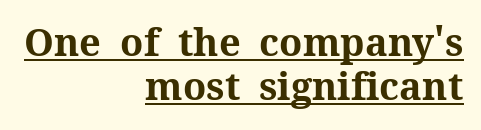
Rendered with straight, roman letterforms. In terms of letterspacing, this is plain default setting. The designer went with a serif here, giving each stem small feet. Is this a fixed-width face? No — the glyphs have proportional, varying widths. A typographer would call this underscored text.
